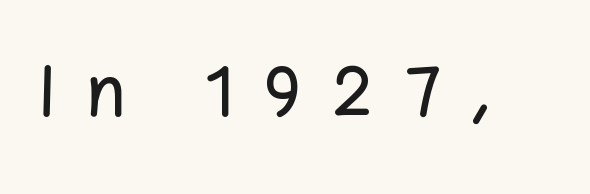
Designer's note — italics off, roman on. Just letters on the line, the space beneath them empty. Proportional: the letters do not fall into vertical columns. Are there feet on the stems? There aren't — it's a sans.
